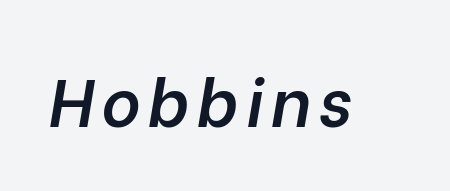
The image shows 67 px semibold type, italic (leaning right); set not underlined; low stroke contrast and a medium x-height.
